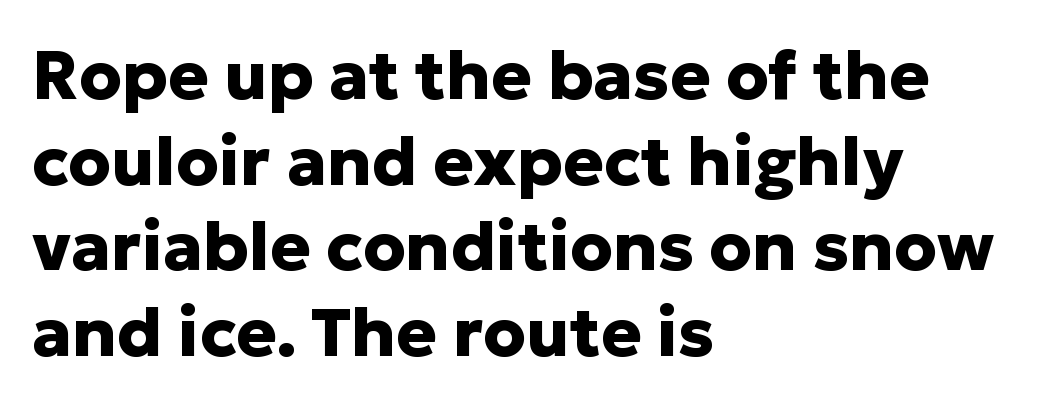
Q: Is the text bold? A: Yes.
Q: Is the text italic (slanted)? A: No, it is upright.
Q: Is the typeface a serif or a sans-serif typeface? A: Sans-serif.
Q: Is the text underlined? A: No.
Q: How is the paragraph aligned? A: Left-aligned.
Q: Is the spacing between letters normal or unusually wide? A: Normal.
Q: Is the spacing between lines tight, normal or loose? A: Normal.
Q: Width (condensed, normal, or wide)? A: Normal.
Q: Stroke contrast? A: Low.
Q: x-height? A: Medium.
Q: Monospaced? A: No.
